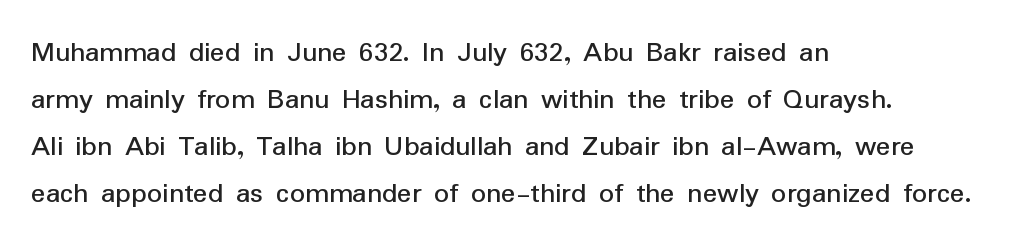
Q: Is the text italic (slanted)? A: No, it is upright.
Q: Is the typeface a serif or a sans-serif typeface? A: Sans-serif.
Q: Is the text underlined? A: No.
Q: How is the paragraph aligned? A: Left-aligned.
Q: Is the spacing between letters normal or unusually wide? A: Normal.
Q: Is the spacing between lines tight, normal or loose? A: Normal.
Q: Width (condensed, normal, or wide)? A: Normal.
Q: Stroke contrast? A: Low.
Q: x-height? A: Medium.
Q: Monospaced? A: No.
